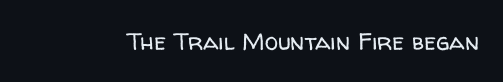
{"italic": "no", "bold": "no", "underline": "no", "letter_spacing": "normal", "letter_spacing_em": 0.0, "glyph_px": 24}
